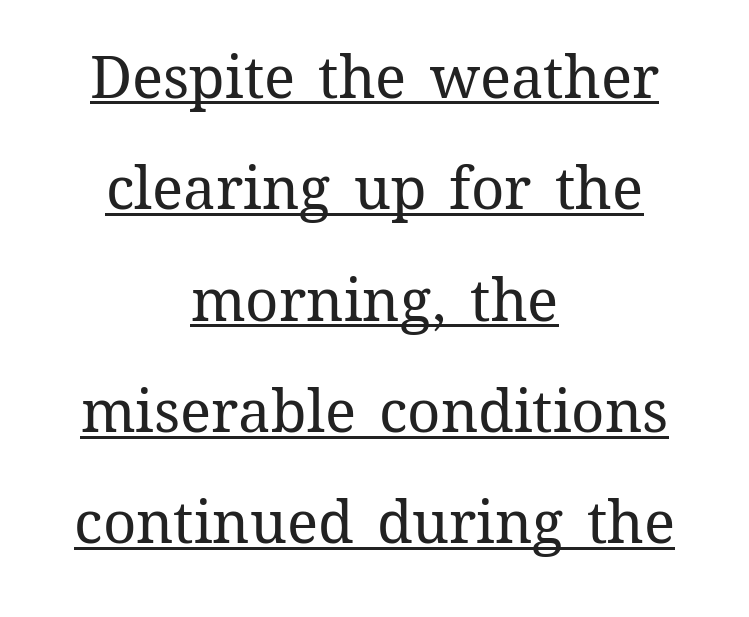
Q: Is the text bold? A: No.
Q: Is the text italic (slanted)? A: No, it is upright.
Q: Is the text underlined? A: Yes.
Q: How is the paragraph aligned? A: Centered.
Q: Is the spacing between letters normal or unusually wide? A: Normal.
Q: Is the spacing between lines tight, normal or loose? A: Loose.
Q: Width (condensed, normal, or wide)? A: Normal.
Q: Stroke contrast? A: Medium.
Q: x-height? A: Medium.
Q: Monospaced? A: No.
